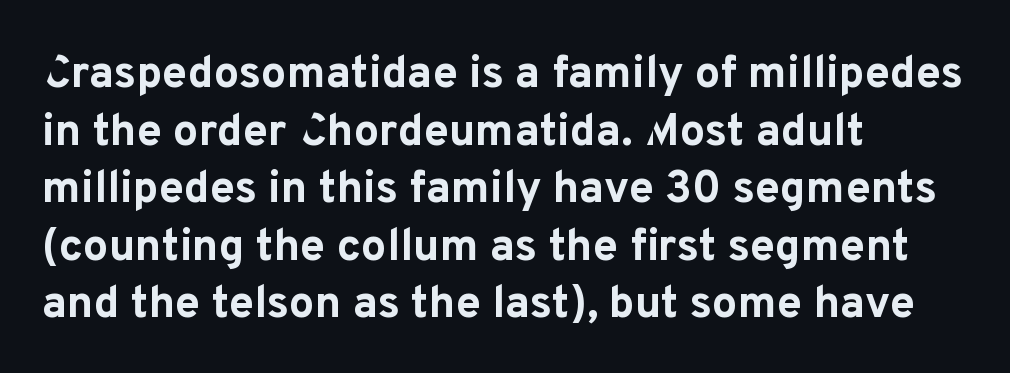
Line spacing here is normal. The glyphs are unaccompanied by any horizontal stroke below them. Is the letter spacing exaggerated? No — it looks like the ordinary default. The compositor pushed each line to the left boundary.
